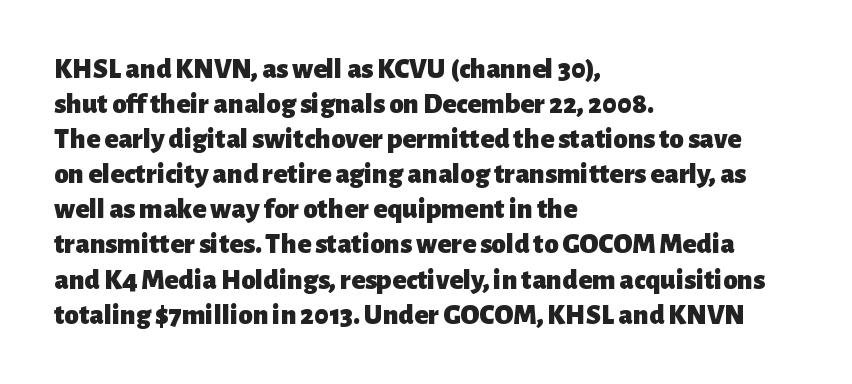
{"serif": "no", "italic": "no", "bold": "yes", "weight": "heavy", "width": "normal", "stroke_contrast": "low", "x_height": "medium", "monospaced": "no", "underline": "no", "align": "left", "line_spacing_ratio": 1.21, "letter_spacing": "normal", "letter_spacing_em": 0.0, "glyph_px": 29}
